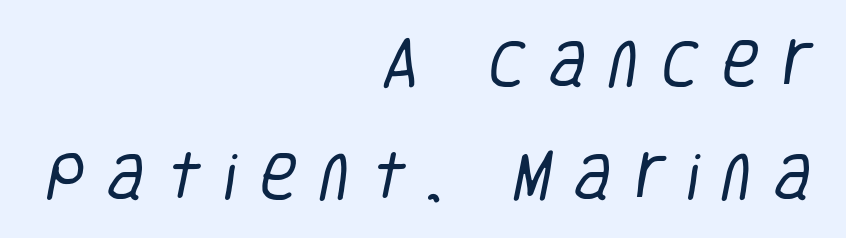
Q: Is the text bold? A: No.
Q: Is the typeface a serif or a sans-serif typeface? A: Sans-serif.
Q: Is the text underlined? A: No.
Q: How is the paragraph aligned? A: Right-aligned.
Q: Is the spacing between letters normal or unusually wide? A: Unusually wide.
Q: Is the spacing between lines tight, normal or loose? A: Loose.
Q: Width (condensed, normal, or wide)? A: Condensed.
Q: Stroke contrast? A: Low.
Q: x-height? A: Large.
Q: Monospaced? A: No.
